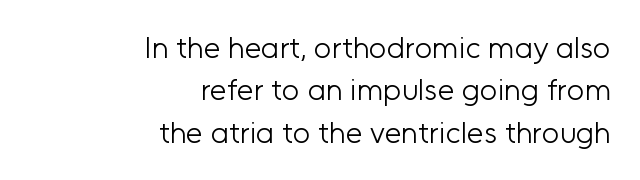
A bare baseline throughout the passage. Heft: none added — not bold. You could call the tracking neutral — neither tight nor loose. Alignment: flush right.
